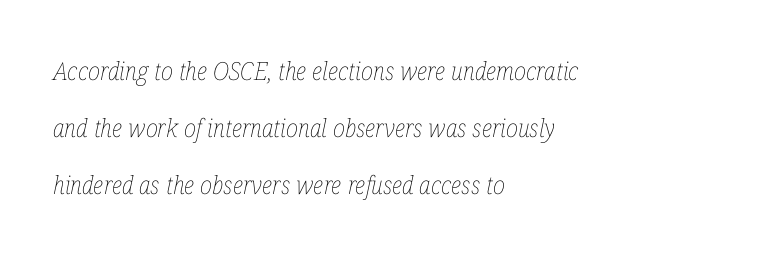
There's an unmistakable incline to the writing here. Bold? No — there's no thickening of the strokes. The face used here is rendered with its standard letterfit. Horizontally, the lines are justified to the leading edge only.
